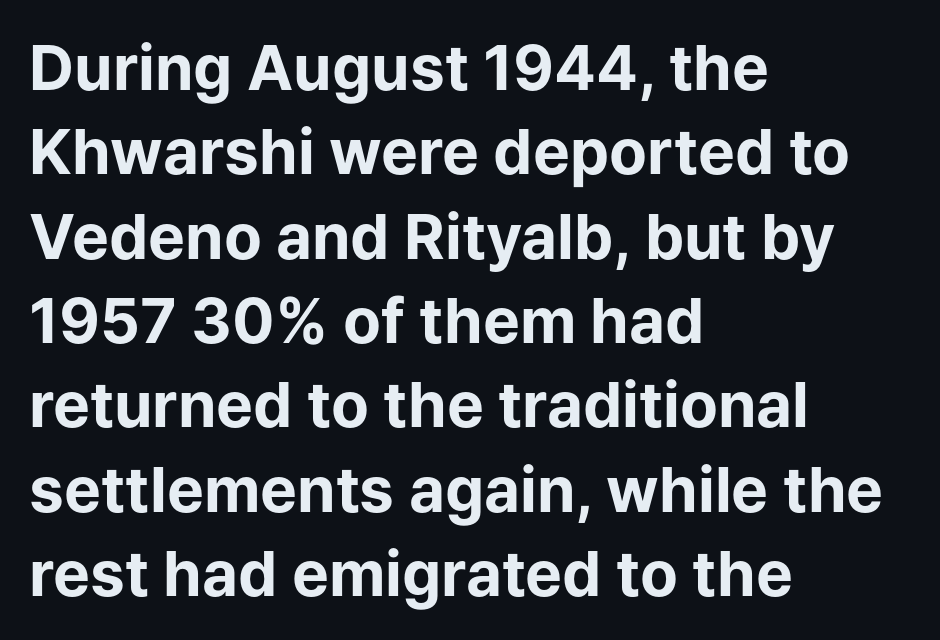
Q: Is the text bold? A: Yes.
Q: Is the text italic (slanted)? A: No, it is upright.
Q: Is the typeface a serif or a sans-serif typeface? A: Sans-serif.
Q: Is the text underlined? A: No.
Q: How is the paragraph aligned? A: Left-aligned.
Q: Is the spacing between letters normal or unusually wide? A: Normal.
Q: Is the spacing between lines tight, normal or loose? A: Normal.
Q: Width (condensed, normal, or wide)? A: Normal.
Q: Stroke contrast? A: Low.
Q: x-height? A: Medium.
Q: Monospaced? A: No.
